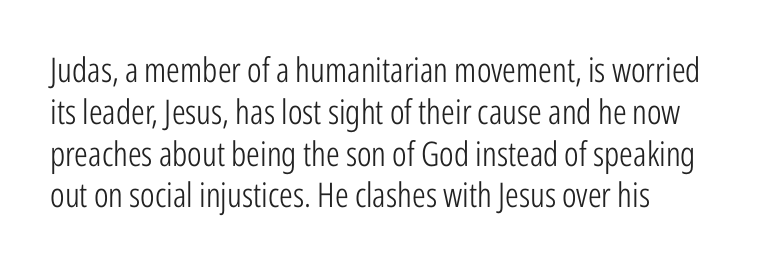
Q: Is the text bold? A: No.
Q: Is the text italic (slanted)? A: No, it is upright.
Q: Is the typeface a serif or a sans-serif typeface? A: Sans-serif.
Q: Is the text underlined? A: No.
Q: How is the paragraph aligned? A: Left-aligned.
Q: Is the spacing between letters normal or unusually wide? A: Normal.
Q: Width (condensed, normal, or wide)? A: Condensed.
Q: Stroke contrast? A: Low.
Q: x-height? A: Medium.
Q: Monospaced? A: No.
